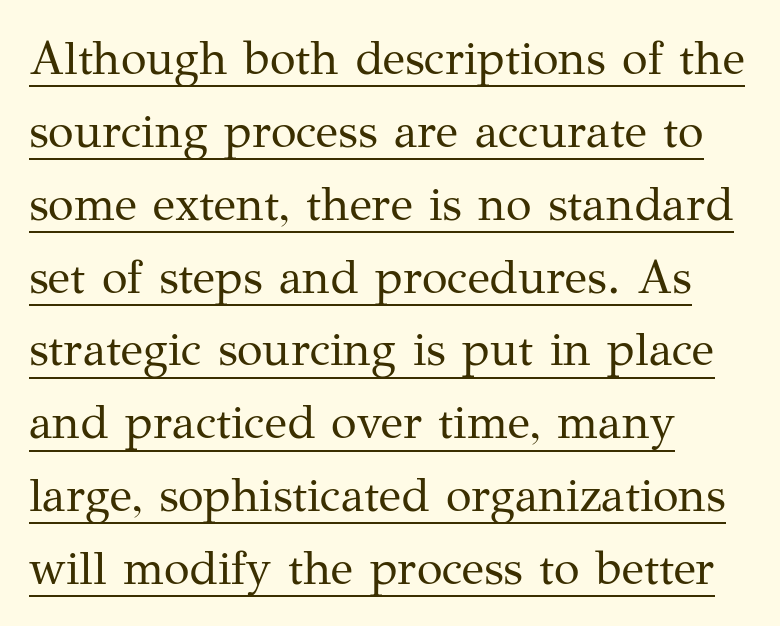
Every word sits above its own underline. A quiet, ordinary-to-light weight characterises the typeface. Type style note: has serifs. Notice how the passage keeps a crisp vertical edge on the left only. You could not count columns in this text — the font is proportionally spaced.
